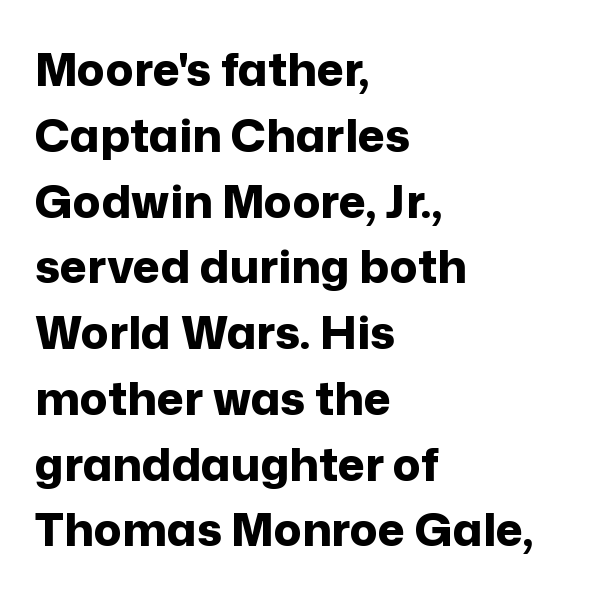
Q: Is the text bold? A: Yes.
Q: Is the text italic (slanted)? A: No, it is upright.
Q: Is the typeface a serif or a sans-serif typeface? A: Sans-serif.
Q: Is the text underlined? A: No.
Q: How is the paragraph aligned? A: Left-aligned.
Q: Is the spacing between letters normal or unusually wide? A: Normal.
Q: Is the spacing between lines tight, normal or loose? A: Normal.
Q: Width (condensed, normal, or wide)? A: Normal.
Q: Stroke contrast? A: Low.
Q: x-height? A: Medium.
Q: Monospaced? A: No.
